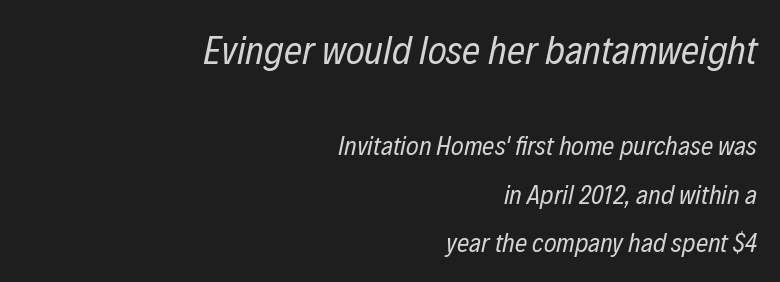
The face used here appears at its bigger size in the upper chunk. The rendering keeps characters at their native spacing. Which margin do the lines hug? The right one — the left edge is uneven. The specimen reads as italic at a glance. Is this a fixed-width face? No — the glyphs have proportional, varying widths. Stems and bowls with no extra thickness — not bold.
